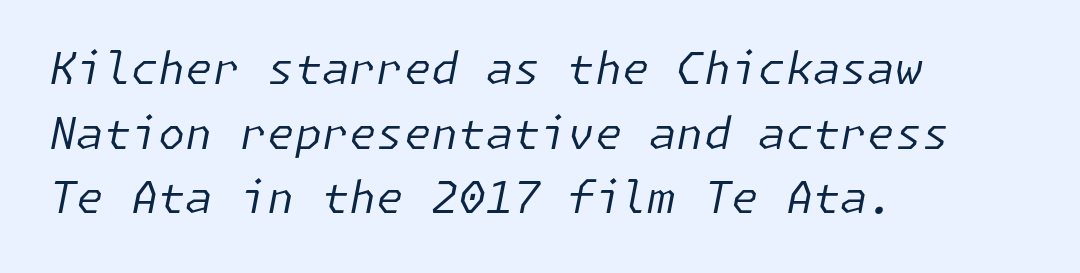
Q: Is the text bold? A: No.
Q: Is the text italic (slanted)? A: Yes, it leans right by about 11 degrees.
Q: Is the text underlined? A: No.
Q: How is the paragraph aligned? A: Left-aligned.
Q: Is the spacing between letters normal or unusually wide? A: Normal.
Q: Is the spacing between lines tight, normal or loose? A: Normal.
Q: Width (condensed, normal, or wide)? A: Normal.
Q: Stroke contrast? A: Low.
Q: x-height? A: Medium.
